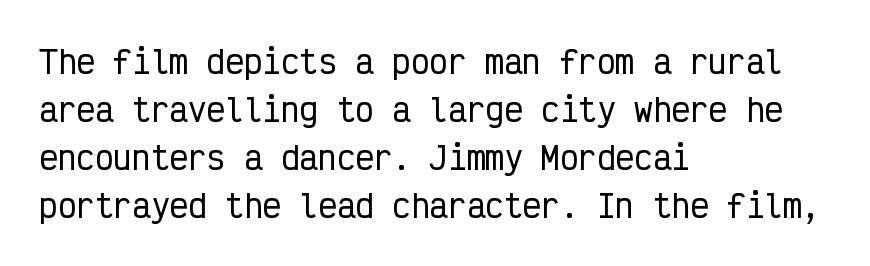
Is the letter spacing exaggerated? No — it looks like the ordinary default. The gap between lines stays unmarked. Here the designer chose a console-style face with uniform glyph widths. One glance says typical: line gaps are just what's usual. A typesetter would label this face a sans.
